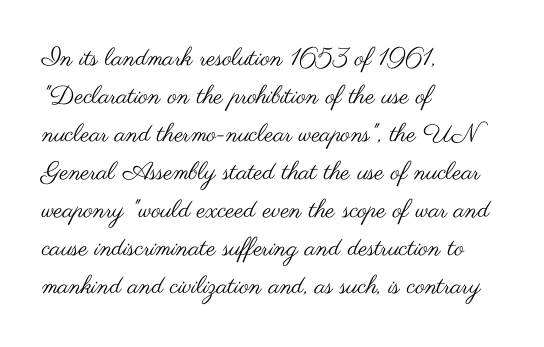
The specimen omits any rule beneath the text block's lines. All the whitespace from short lines collects on the right. Tracking here is standard; glyphs follow each other at the usual distance.
